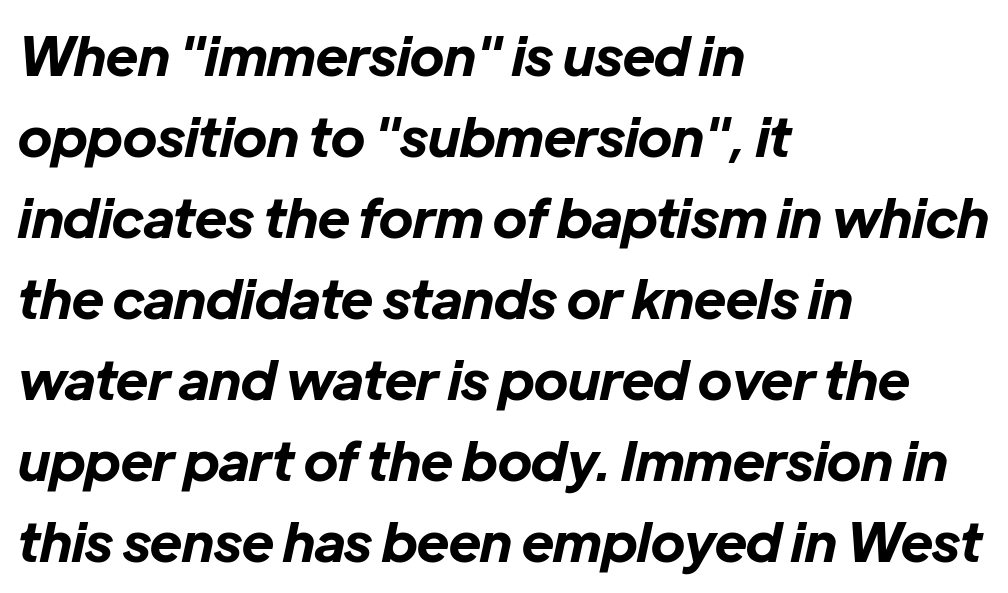
{"italic": "yes", "lean": "right", "slant_degrees": 12, "bold": "yes", "weight": "bold", "width": "normal", "stroke_contrast": "low", "x_height": "medium", "monospaced": "no", "underline": "no", "align": "left", "line_spacing": "normal", "line_spacing_ratio": 1.5, "letter_spacing": "normal", "letter_spacing_em": 0.0, "glyph_px": 54}
